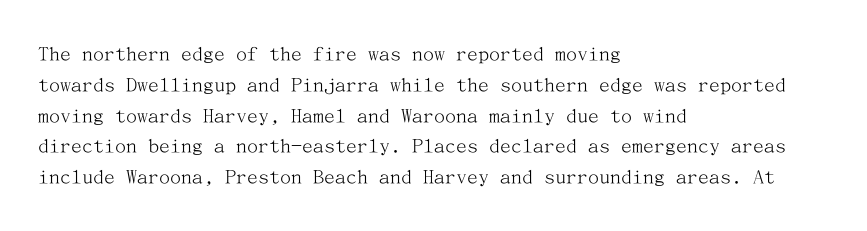
The image shows 22 px text type, upright; set left-aligned, normal line spacing (1.4x), normal letter spacing, not underlined.
